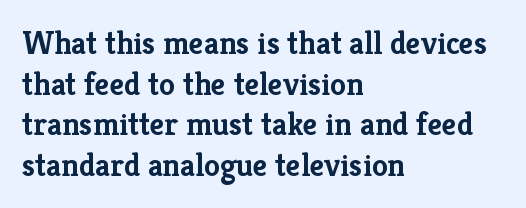
Q: Is the text bold? A: Yes.
Q: Is the text italic (slanted)? A: No, it is upright.
Q: Is the typeface a serif or a sans-serif typeface? A: Serif.
Q: Is the text underlined? A: No.
Q: How is the paragraph aligned? A: Left-aligned.
Q: Is the spacing between letters normal or unusually wide? A: Normal.
Q: Is the spacing between lines tight, normal or loose? A: Normal.
Q: Width (condensed, normal, or wide)? A: Normal.
Q: Stroke contrast? A: Low.
Q: x-height? A: Medium.
Q: Monospaced? A: No.
